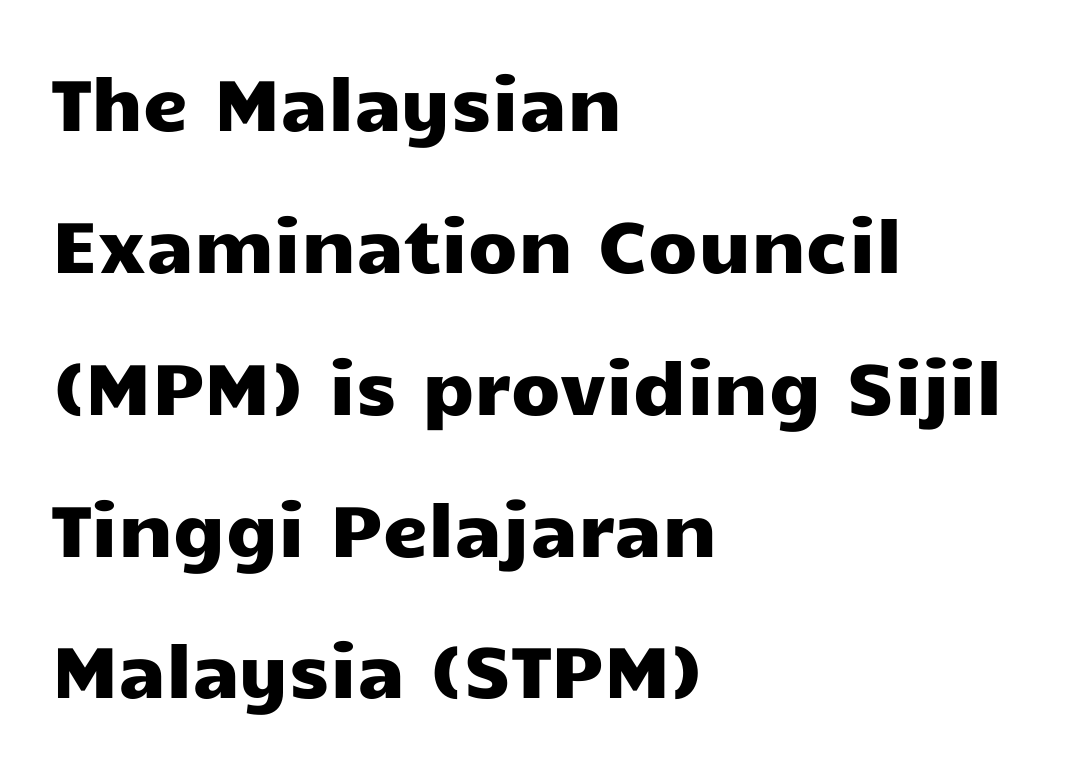
Quick note: underline off. Compared with typical paragraphs, the rows here are farther apart. Typeset ragged right — the left edge is the straight one. The passage shown is typed in a proportional face where columns would drift. The characters display no serif detailing; their extremities are plain.
